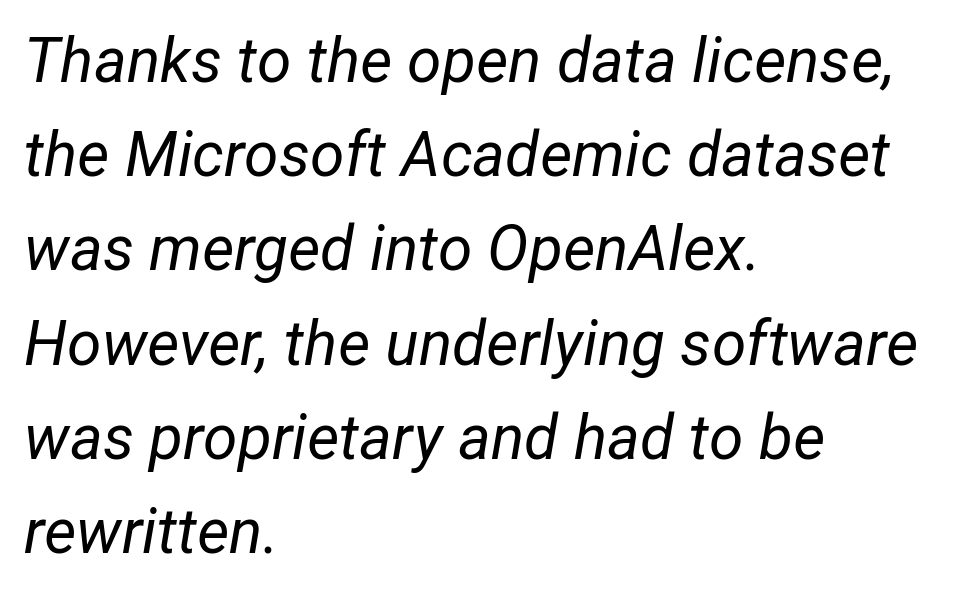
Students, note that the glyphs here touch the page at normal intervals. If you drew a ruler down the left edge, every line would touch it. Any mark beneath the type? The region is blank. This sample has the flowing, uneven cadence of proportional lettering. The leading is moderate, giving the passage an even texture. The rendering applies a slant to the glyphs.
